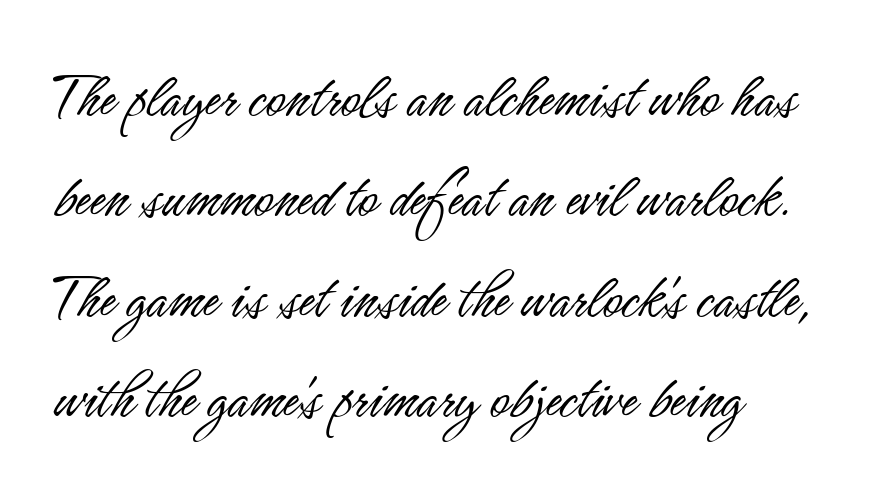
Q: Is the text bold? A: No.
Q: Is the text italic (slanted)? A: Yes.
Q: Is the typeface a serif or a sans-serif typeface? A: Sans-serif.
Q: Is the text underlined? A: No.
Q: How is the paragraph aligned? A: Left-aligned.
Q: Is the spacing between letters normal or unusually wide? A: Normal.
Q: Is the spacing between lines tight, normal or loose? A: Normal.
Q: Width (condensed, normal, or wide)? A: Condensed.
Q: Stroke contrast? A: Low.
Q: x-height? A: Small.
Q: Monospaced? A: No.
